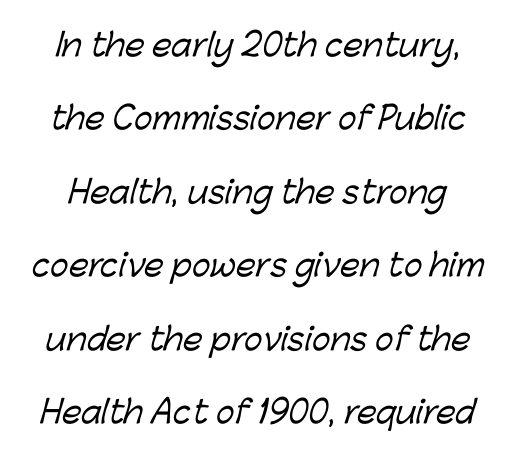
Q: Is the typeface a serif or a sans-serif typeface? A: Sans-serif.
Q: Is the text underlined? A: No.
Q: Is the spacing between letters normal or unusually wide? A: Normal.
Q: Is the spacing between lines tight, normal or loose? A: Loose.
Q: Width (condensed, normal, or wide)? A: Normal.
Q: Stroke contrast? A: Low.
Q: x-height? A: Medium.
Q: Monospaced? A: No.
